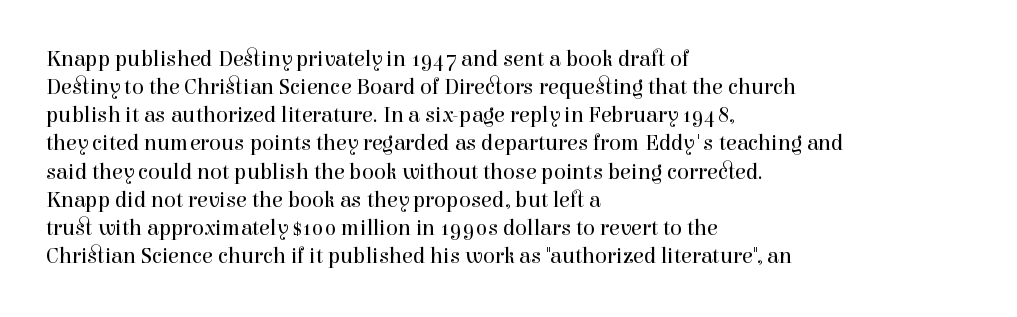
Normally led — the rows are evenly, conventionally spaced. Underlining? Definitely not there. The axis of the letterforms is exactly vertical. The passage is arranged the way most books set body copy — flush left. Default kerning and tracking; the words read as compact shapes.
